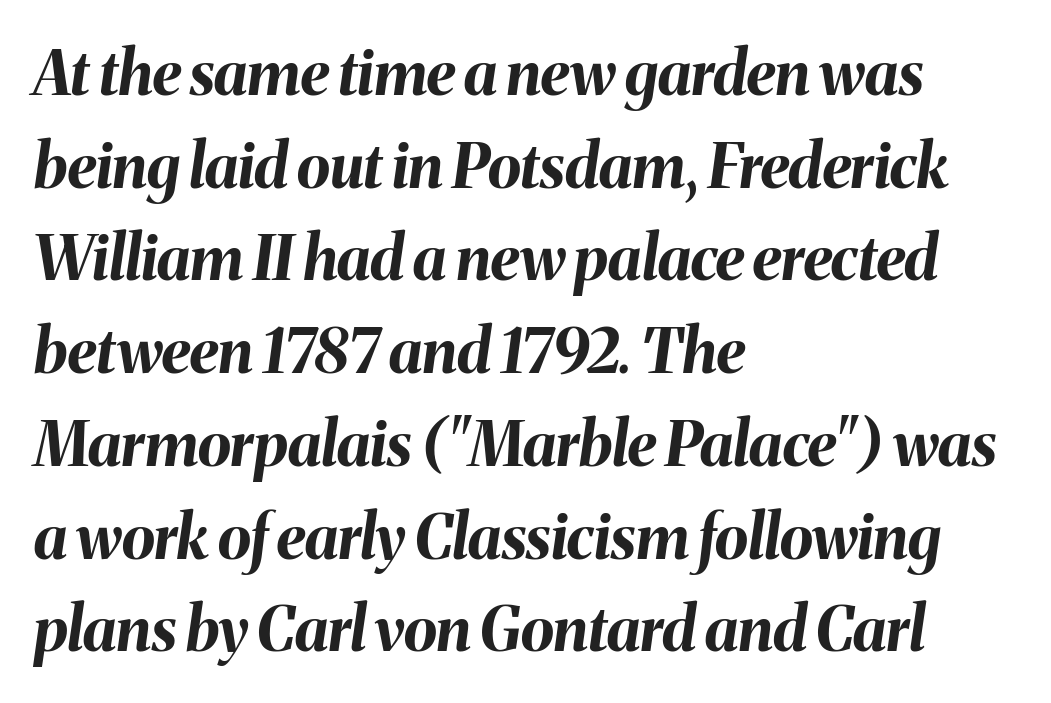
{"italic": "yes", "lean": "right", "slant_degrees": 8, "bold": "yes", "weight": "bold", "width": "normal", "stroke_contrast": "medium", "x_height": "medium", "monospaced": "no", "underline": "no", "align": "left", "line_spacing": "normal", "line_spacing_ratio": 1.52, "letter_spacing": "normal", "letter_spacing_em": 0.0, "glyph_px": 61}
